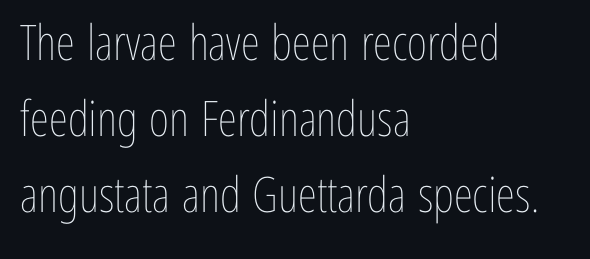
Q: Is the text bold? A: No.
Q: Is the text italic (slanted)? A: No, it is upright.
Q: Is the text underlined? A: No.
Q: How is the paragraph aligned? A: Left-aligned.
Q: Is the spacing between letters normal or unusually wide? A: Normal.
Q: Is the spacing between lines tight, normal or loose? A: Normal.
Q: Width (condensed, normal, or wide)? A: Condensed.
Q: Stroke contrast? A: Low.
Q: x-height? A: Medium.
Q: Monospaced? A: No.
